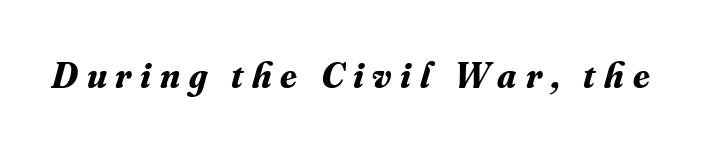
{"serif": "yes", "italic": "yes", "lean": "right", "slant_degrees": 16, "bold": "yes", "weight": "bold", "width": "normal", "stroke_contrast": "medium", "x_height": "small", "monospaced": "no", "underline": "no", "letter_spacing": "wide", "letter_spacing_em": 0.24, "glyph_px": 37}
